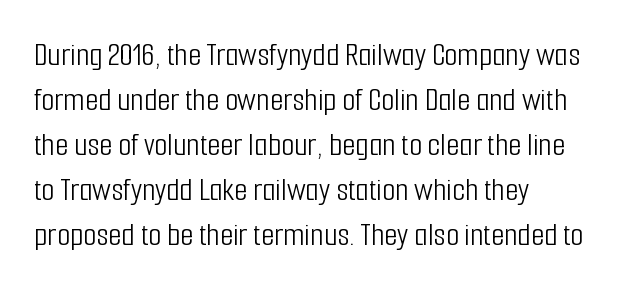
Q: Is the text bold? A: No.
Q: Is the text italic (slanted)? A: No, it is upright.
Q: Is the typeface a serif or a sans-serif typeface? A: Sans-serif.
Q: Is the text underlined? A: No.
Q: How is the paragraph aligned? A: Left-aligned.
Q: Is the spacing between letters normal or unusually wide? A: Normal.
Q: Is the spacing between lines tight, normal or loose? A: Normal.
Q: Width (condensed, normal, or wide)? A: Condensed.
Q: Stroke contrast? A: Low.
Q: x-height? A: Medium.
Q: Monospaced? A: No.
